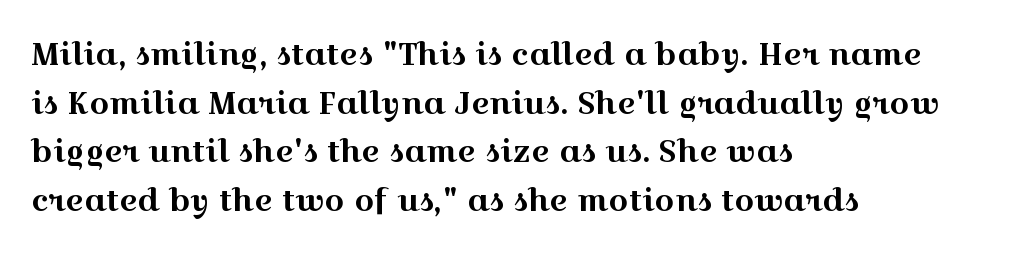
{"serif": "yes", "italic": "no", "width": "wide", "x_height": "medium", "monospaced": "no", "underline": "no", "align": "left", "line_spacing": "normal", "line_spacing_ratio": 1.57, "letter_spacing": "normal", "letter_spacing_em": 0.0, "glyph_px": 31}
